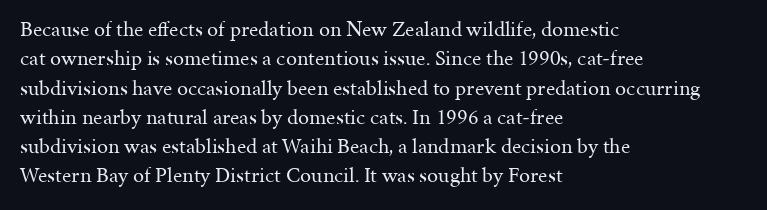
Caption: face not bold, strokes unweighted. Whoever set this chose a conventional vertical rhythm. This sample uses plain, unmodified letter spacing. The lettering stays uniformly vertical, giving the passage a roman look. Rule under the text: the space is simply empty.
